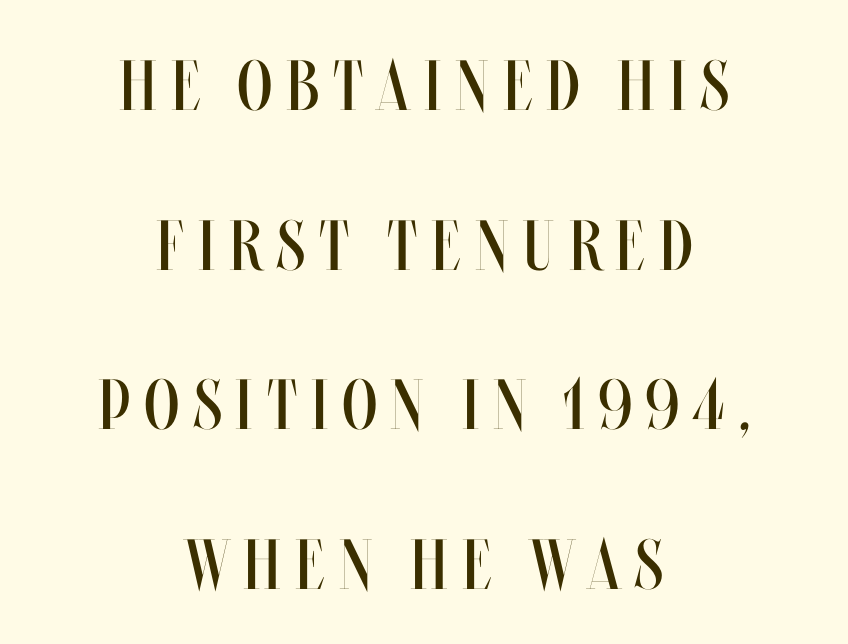
{"italic": "no", "bold": "no", "weight": "regular", "width": "condensed", "stroke_contrast": "medium", "x_height": "large", "monospaced": "no", "underline": "no", "align": "center", "line_spacing": "loose", "line_spacing_ratio": 2.25, "letter_spacing": "wide", "letter_spacing_em": 0.2, "glyph_px": 71}
